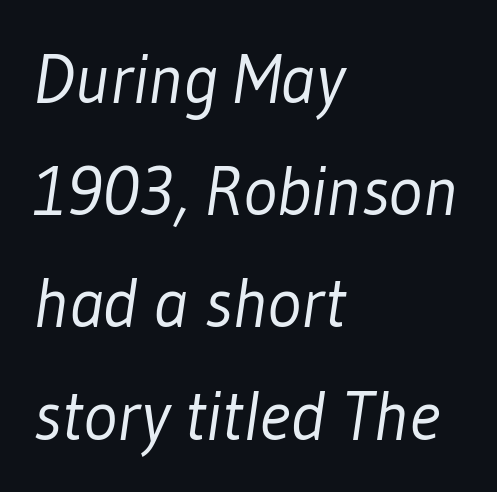
A typesetter would call this proportional, since set widths differ per character. Stroke terminals: plain, sans-serif. A bare baseline throughout the passage. The line texture is even and compact thanks to regular tracking.
